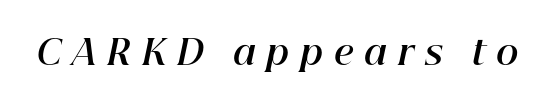
Unmarked baselines from the first word to the last. Weight: bold. Looking at the ascenders, they clearly lean. Look at the tracking — it's clearly loosened, letters drifting apart. You could not count columns in this text — the font is proportionally spaced.
